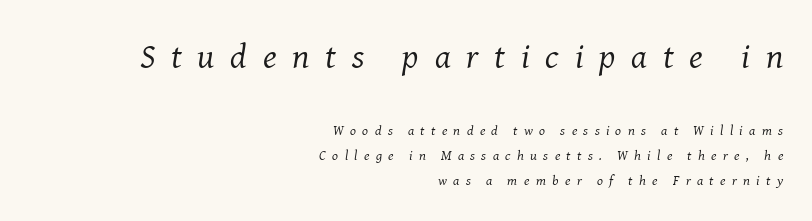
Q: Is the text bold? A: No.
Q: Is the text italic (slanted)? A: Yes, it leans right by about 8 degrees.
Q: Is the typeface a serif or a sans-serif typeface? A: Serif.
Q: Is the text underlined? A: No.
Q: How is the paragraph aligned? A: Right-aligned.
Q: Is the spacing between letters normal or unusually wide? A: Unusually wide.
Q: Which block of text is set in a larger size, the first (top) or the second (bottom)? A: The first (top) one.
Q: Width (condensed, normal, or wide)? A: Normal.
Q: Stroke contrast? A: Medium.
Q: x-height? A: Medium.
Q: Monospaced? A: No.
